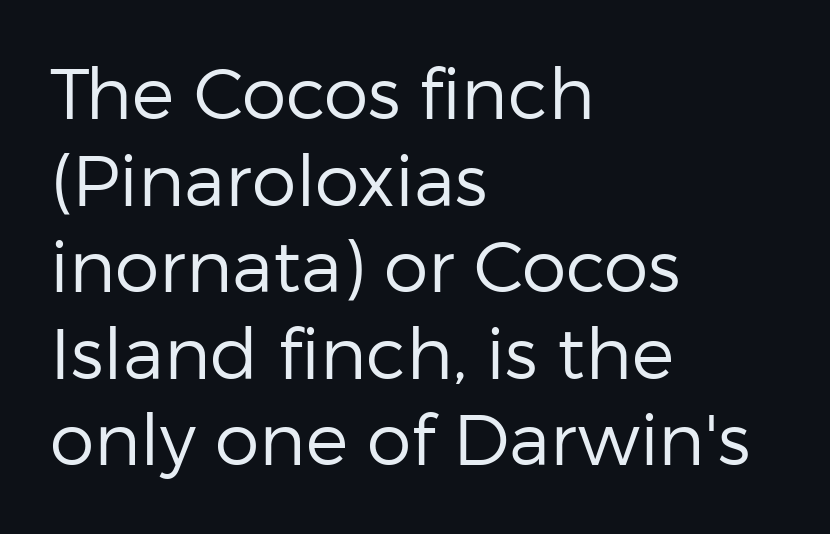
The image shows 71 px regular-weight sans-serif type, upright; set left-aligned, line spacing 1.22x, normal letter spacing, not underlined; low stroke contrast and a medium x-height.
